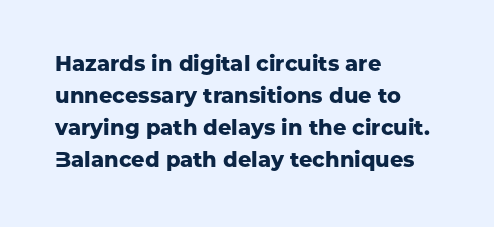
The type sits square on the baseline with zero lean. Summary of weight: heavy, a full bold. Interline gaps are of average width in this sample. The type is set solid horizontally, with unmodified tracking. Underline: absent.
